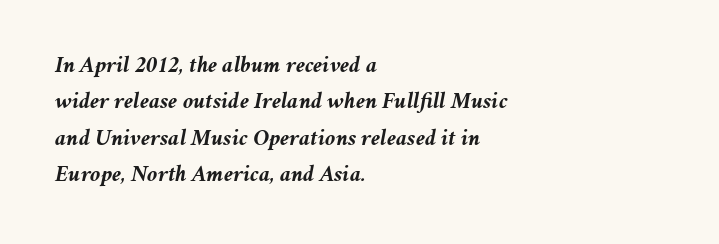
The image shows 23 px bold type, italic (leaning right); set left-aligned, normal line spacing (1.58x), normal letter spacing, not underlined.
